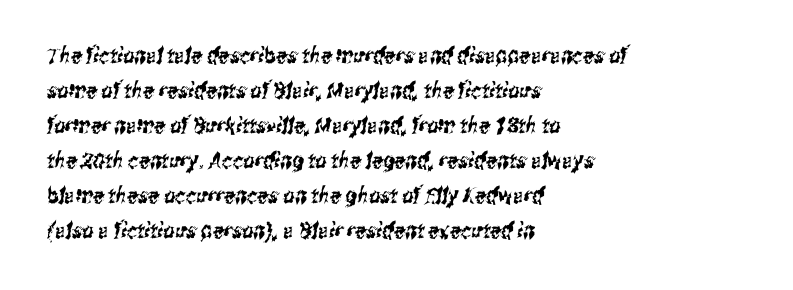
{"underline": "no", "align": "left", "line_spacing": "normal", "line_spacing_ratio": 1.59, "letter_spacing": "normal", "letter_spacing_em": 0.0, "glyph_px": 22}
